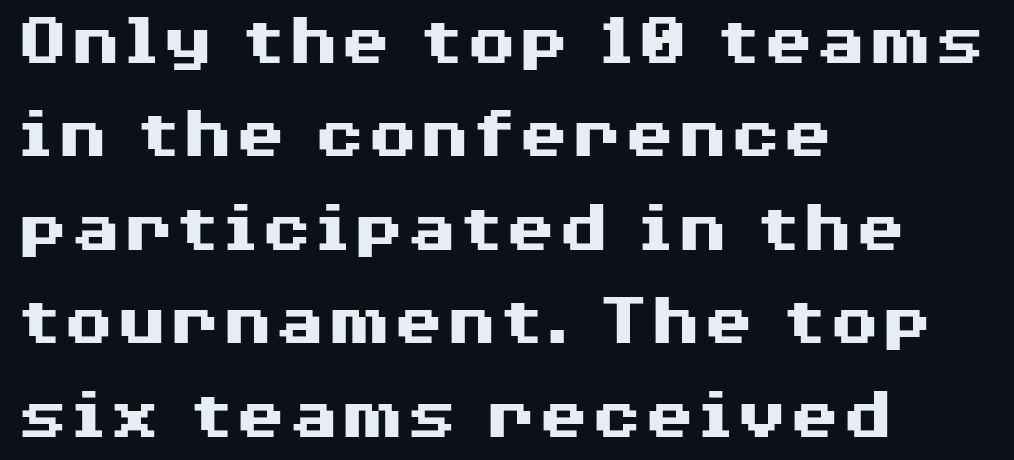
{"serif": "no", "italic": "no", "bold": "yes", "weight": "heavy", "width": "wide", "stroke_contrast": "medium", "x_height": "medium", "monospaced": "no", "underline": "no", "align": "left", "line_spacing_ratio": 1.23, "letter_spacing": "normal", "letter_spacing_em": 0.0, "glyph_px": 76}
